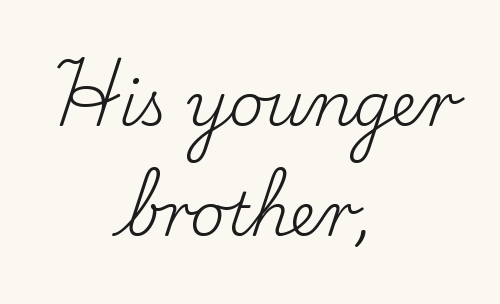
{"serif": "yes", "bold": "no", "weight": "regular", "width": "normal", "stroke_contrast": "low", "x_height": "small", "monospaced": "no", "underline": "no", "align": "center", "line_spacing_ratio": 1.84, "letter_spacing": "normal", "letter_spacing_em": 0.0, "glyph_px": 60}
